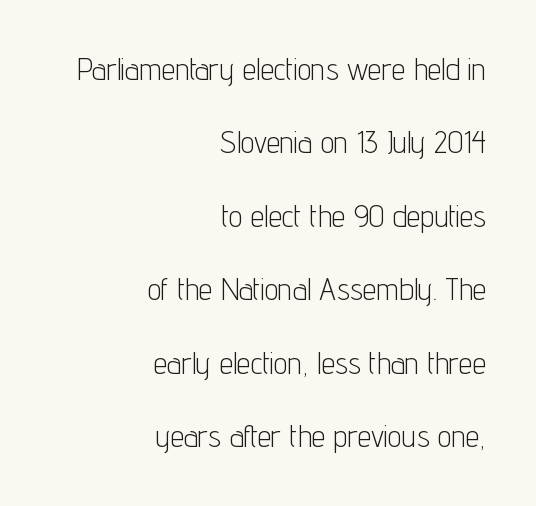
The type family on display is of the sans-serif kind. Honestly, there is no underline to notice here at all. Letter spacing: default. These lines are set flush right with a ragged left edge.
